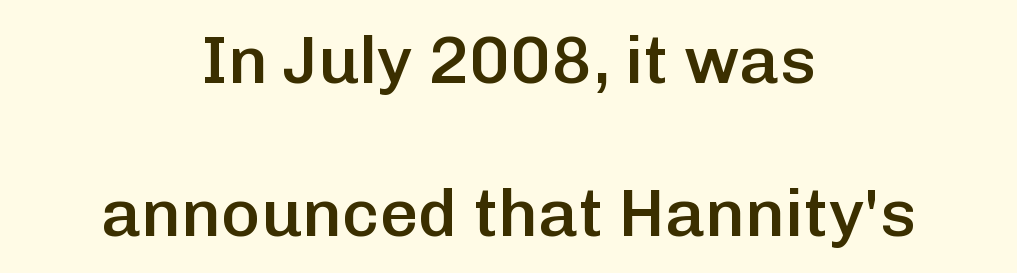
{"serif": "no", "italic": "no", "bold": "semi", "weight": "semibold", "width": "normal", "stroke_contrast": "low", "x_height": "medium", "monospaced": "no", "underline": "no", "align": "center", "line_spacing": "loose", "line_spacing_ratio": 2.28, "letter_spacing": "normal", "letter_spacing_em": 0.0, "glyph_px": 67}
